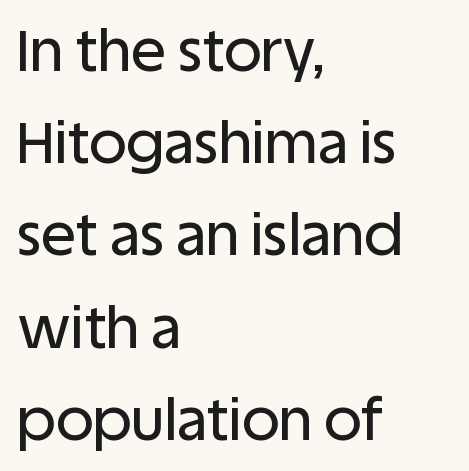
The image shows 58 px sans-serif type, upright; set left-aligned, normal line spacing (1.59x), normal letter spacing, not underlined; low stroke contrast and a large x-height.
